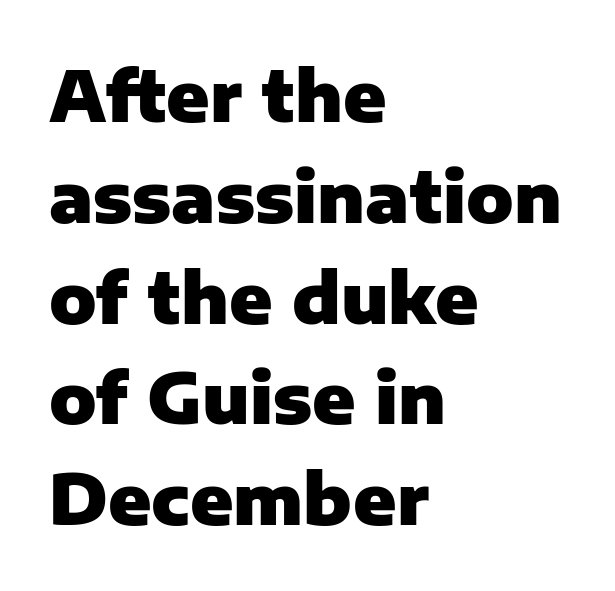
{"serif": "no", "italic": "no", "bold": "yes", "weight": "heavy", "width": "normal", "stroke_contrast": "low", "x_height": "medium", "monospaced": "no", "underline": "no", "align": "left", "line_spacing": "normal", "line_spacing_ratio": 1.44, "letter_spacing": "normal", "letter_spacing_em": 0.0, "glyph_px": 70}
